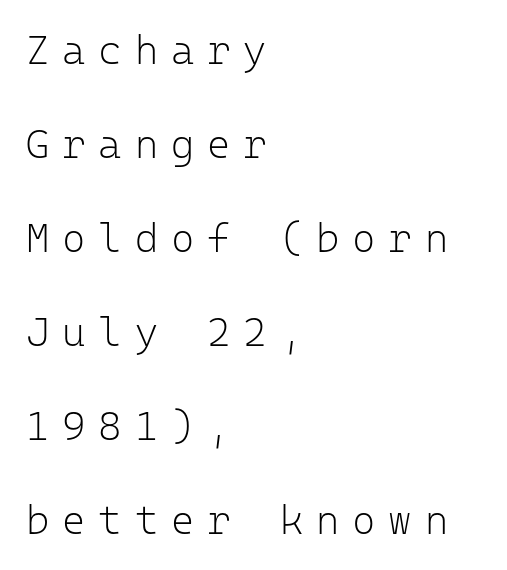
{"serif": "no", "italic": "no", "bold": "no", "weight": "light", "width": "normal", "stroke_contrast": "low", "x_height": "medium", "monospaced": "yes", "underline": "no", "align": "left", "line_spacing": "loose", "line_spacing_ratio": 2.35, "letter_spacing": "wide", "letter_spacing_em": 0.32, "glyph_px": 40}
